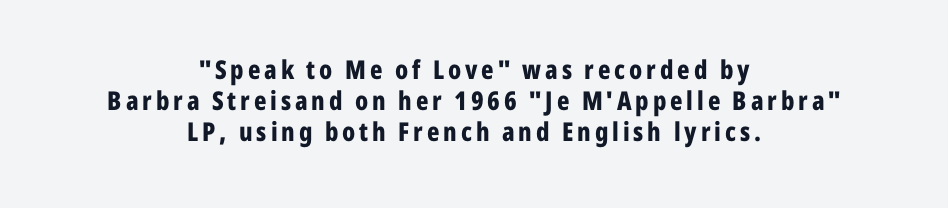
The image shows 26 px bold type, upright; set centered, line spacing 1.2x, not underlined.
